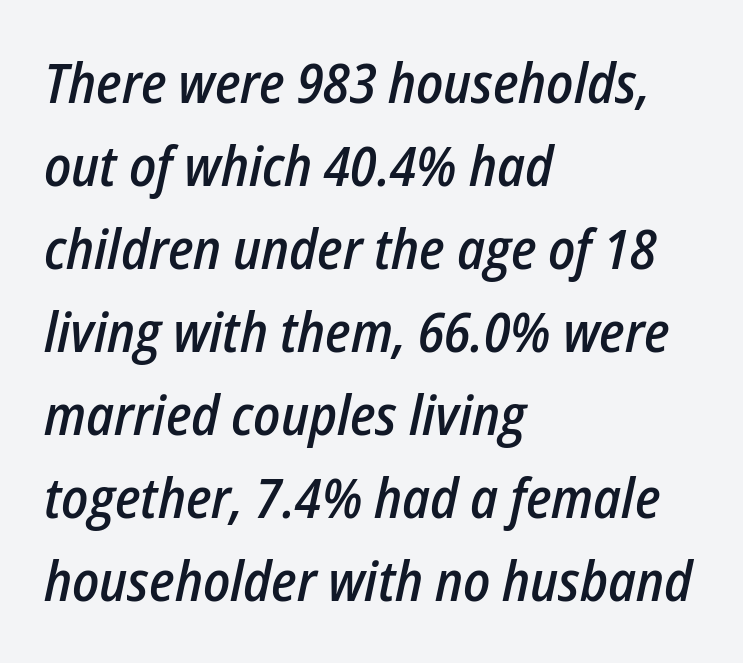
The image shows 55 px semibold, condensed type, italic (leaning right); set left-aligned, normal line spacing (1.51x), normal letter spacing, not underlined; low stroke contrast and a medium x-height.
